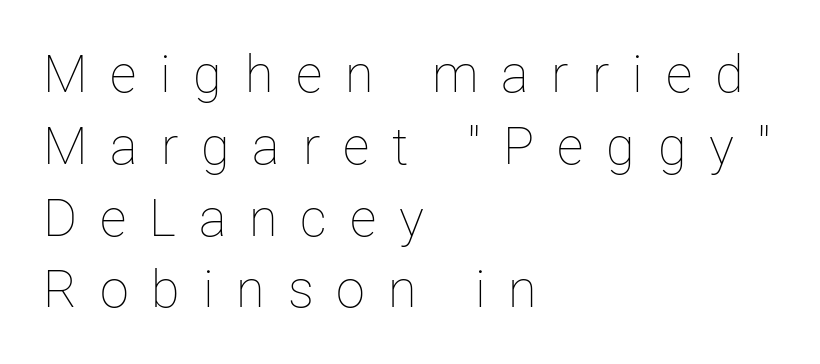
{"italic": "no", "bold": "no", "weight": "thin", "width": "normal", "stroke_contrast": "low", "x_height": "medium", "monospaced": "no", "underline": "no", "align": "left", "line_spacing": "normal", "line_spacing_ratio": 1.38, "letter_spacing": "wide", "letter_spacing_em": 0.44, "glyph_px": 52}
